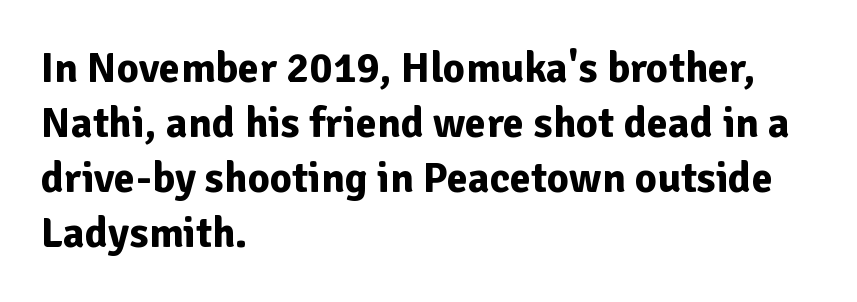
The image shows 43 px bold sans-serif type, upright; set left-aligned, normal line spacing (1.28x), normal letter spacing, not underlined; low stroke contrast and a medium x-height.
